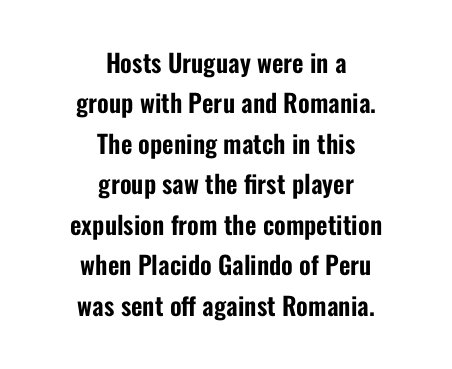
The image shows 25 px text type, upright; set centered, normal line spacing (1.62x), normal letter spacing, not underlined.
